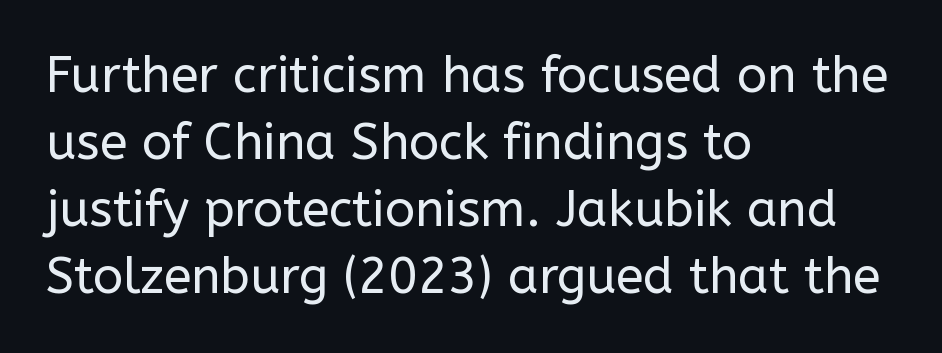
Q: Is the text bold? A: No.
Q: Is the text italic (slanted)? A: No, it is upright.
Q: Is the typeface a serif or a sans-serif typeface? A: Sans-serif.
Q: Is the text underlined? A: No.
Q: How is the paragraph aligned? A: Left-aligned.
Q: Is the spacing between letters normal or unusually wide? A: Normal.
Q: Is the spacing between lines tight, normal or loose? A: Normal.
Q: Width (condensed, normal, or wide)? A: Normal.
Q: Stroke contrast? A: Low.
Q: x-height? A: Medium.
Q: Monospaced? A: No.
